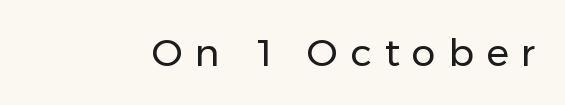
What stands out about the letter spacing? Its width — letters are far apart. These lines are rendered in a variable-pitch font. The passage shown is not bold in any degree. The space directly below the letters is spotless. The letters stand upright; this is a roman face. What kind of face is this? One without serifs — a sans.
